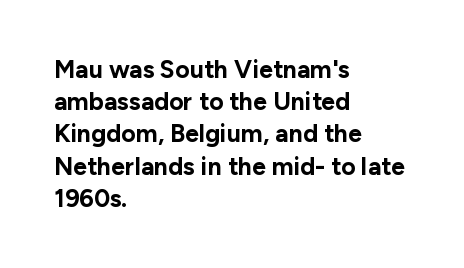
The lines sit at an ordinary, default distance from one another. Italic? Not at all — the glyphs are vertical. This rendering leaves character spacing at its baseline value. A student would call this left alignment; a typographer would say flush left, rag right.
